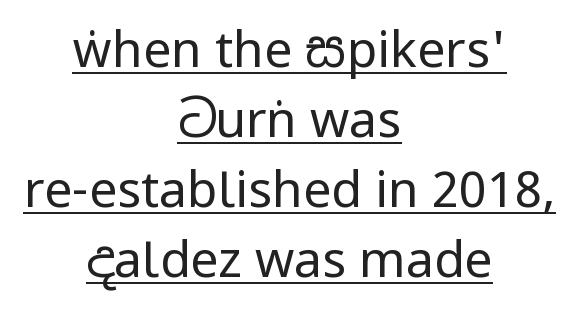
Has an underline been added? It has. Is the letter spacing exaggerated? No — it looks like the ordinary default. The letterforms sit at book weight or below. Both edges are ragged and mirror each other, which tells us the setting is centered. Interline gaps are of average width in this sample. This is the regular roman posture of the typeface.
